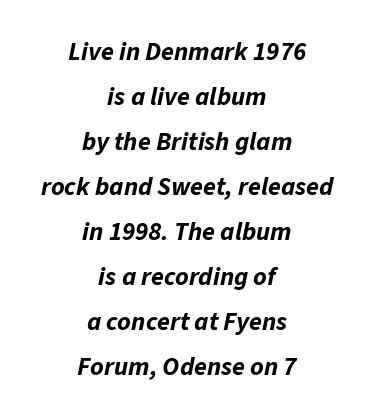
{"italic": "yes", "lean": "right", "slant_degrees": 11, "bold": "yes", "underline": "no", "align": "center", "line_spacing_ratio": 1.73, "letter_spacing": "normal", "letter_spacing_em": 0.0, "glyph_px": 26}
